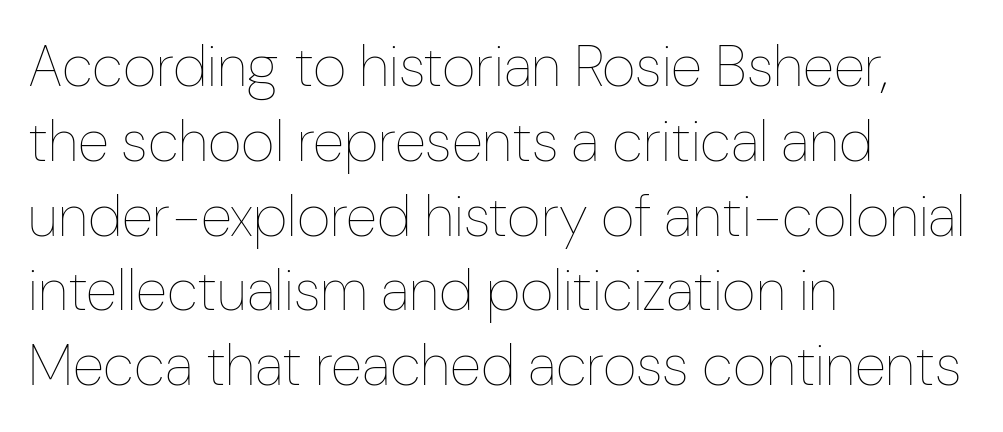
{"italic": "no", "bold": "no", "weight": "thin", "width": "condensed", "stroke_contrast": "low", "x_height": "medium", "monospaced": "no", "underline": "no", "align": "left", "line_spacing": "normal", "line_spacing_ratio": 1.29, "letter_spacing": "normal", "letter_spacing_em": 0.0, "glyph_px": 58}
